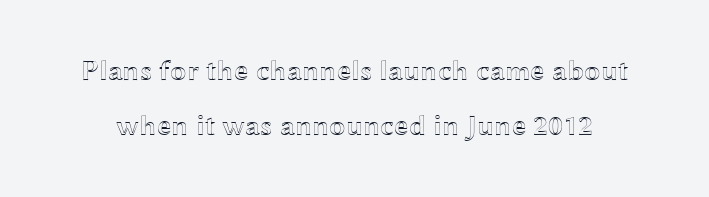
{"italic": "no", "width": "wide", "x_height": "medium", "monospaced": "no", "underline": "no", "line_spacing_ratio": 1.88, "letter_spacing": "normal", "letter_spacing_em": 0.0, "glyph_px": 29}
